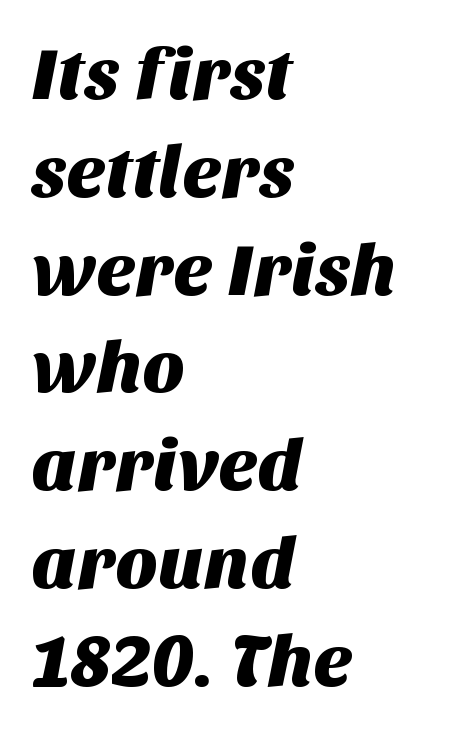
The image shows 73 px sans-serif type; set left-aligned, normal line spacing (1.34x), normal letter spacing, not underlined; medium stroke contrast and a large x-height.
